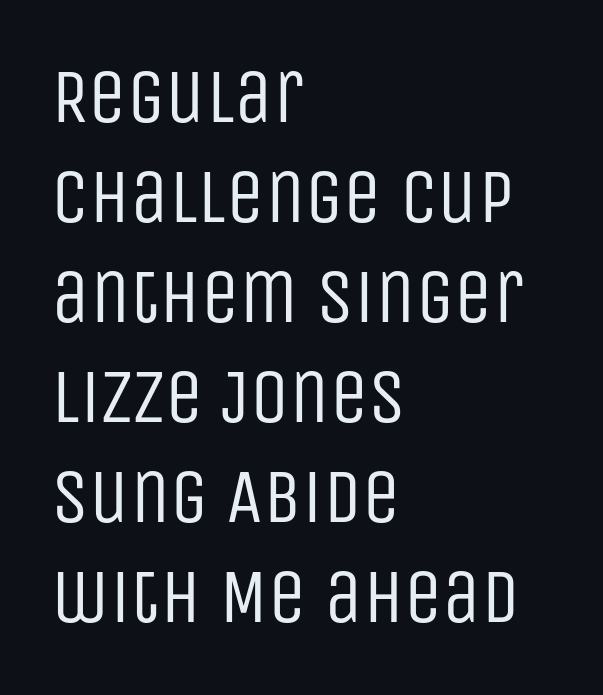
The image shows 77 px regular-weight, condensed sans-serif type, upright; set left-aligned, normal line spacing (1.3x), normal letter spacing, not underlined; low stroke contrast and a large x-height.
